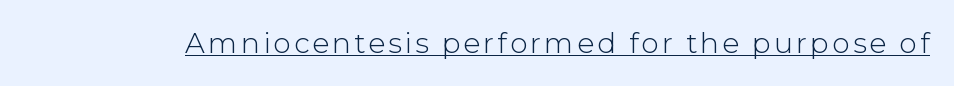
{"serif": "no", "italic": "no", "bold": "no", "weight": "light", "width": "normal", "stroke_contrast": "low", "x_height": "medium", "monospaced": "no", "underline": "yes", "glyph_px": 28}
